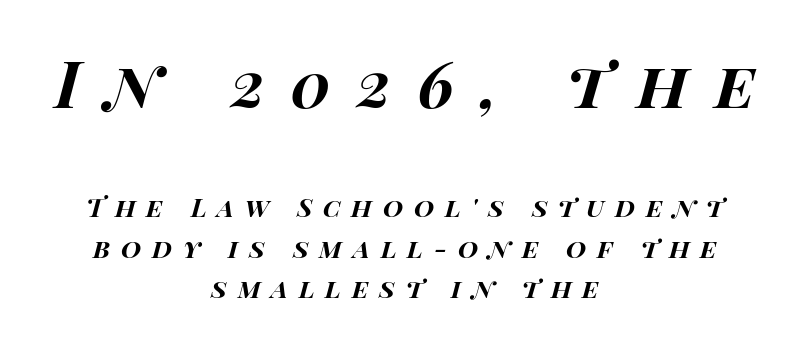
Q: Is the text bold? A: Yes.
Q: Is the text italic (slanted)? A: Yes, it leans right by about 15 degrees.
Q: Is the text underlined? A: No.
Q: How is the paragraph aligned? A: Centered.
Q: Is the spacing between letters normal or unusually wide? A: Unusually wide.
Q: Is the spacing between lines tight, normal or loose? A: Normal.
Q: Which block of text is set in a larger size, the first (top) or the second (bottom)? A: The first (top) one.
Q: Width (condensed, normal, or wide)? A: Wide.
Q: Stroke contrast? A: High.
Q: x-height? A: Large.
Q: Monospaced? A: No.
